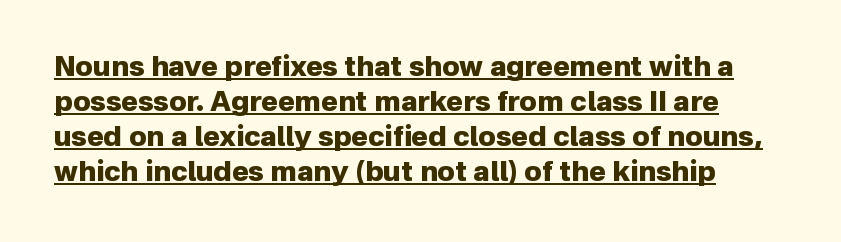
Observe the absence of serifs on each vertical stroke in this sample. Underline: present. Is this a fixed-width face? No — the glyphs have proportional, varying widths. Style check: upright. Every letter is thick-stroked: bold, no question.
